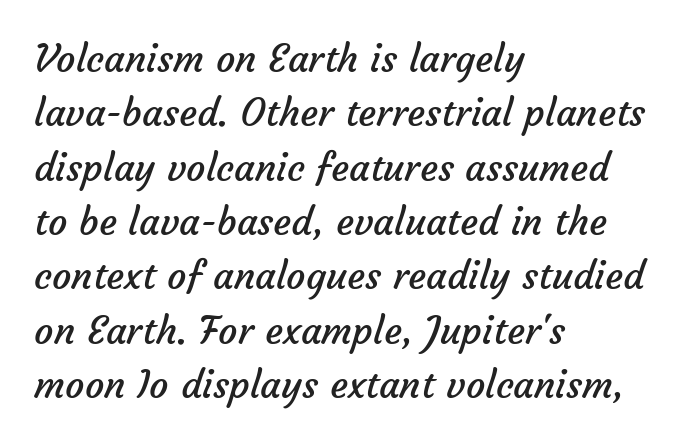
Q: Is the text bold? A: No.
Q: Is the typeface a serif or a sans-serif typeface? A: Sans-serif.
Q: Is the text underlined? A: No.
Q: How is the paragraph aligned? A: Left-aligned.
Q: Is the spacing between letters normal or unusually wide? A: Normal.
Q: Is the spacing between lines tight, normal or loose? A: Normal.
Q: Width (condensed, normal, or wide)? A: Normal.
Q: Stroke contrast? A: Low.
Q: x-height? A: Medium.
Q: Monospaced? A: No.
